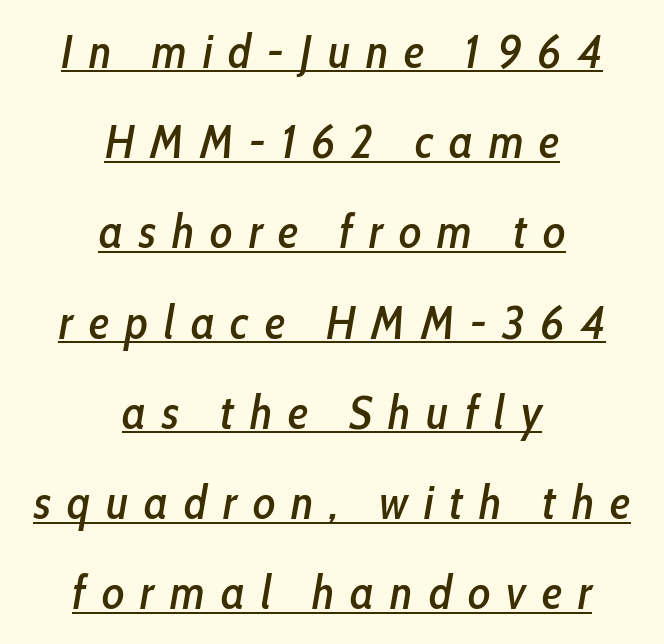
{"italic": "yes", "lean": "right", "slant_degrees": 10, "width": "condensed", "stroke_contrast": "low", "x_height": "medium", "monospaced": "no", "underline": "yes", "align": "center", "line_spacing": "loose", "line_spacing_ratio": 1.92, "letter_spacing": "wide", "letter_spacing_em": 0.34, "glyph_px": 47}
